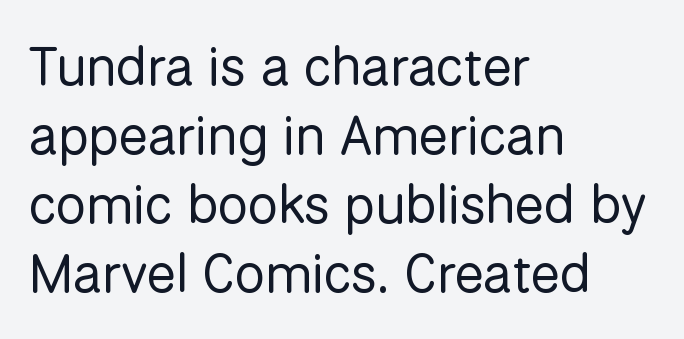
The image shows 54 px regular-weight sans-serif type, upright; set left-aligned, normal line spacing (1.28x), normal letter spacing, not underlined; low stroke contrast and a medium x-height.
